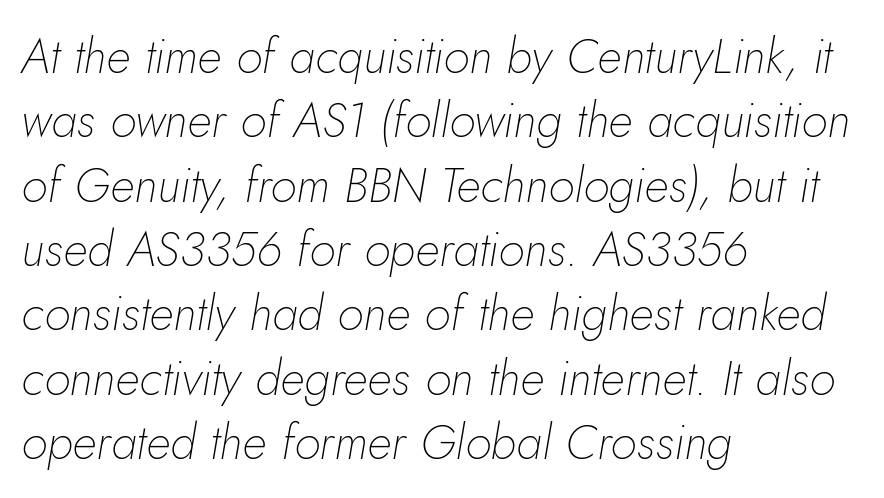
The image shows 48 px thin type, italic (leaning right); set left-aligned, normal line spacing (1.34x), normal letter spacing, not underlined; low stroke contrast and a small x-height.
